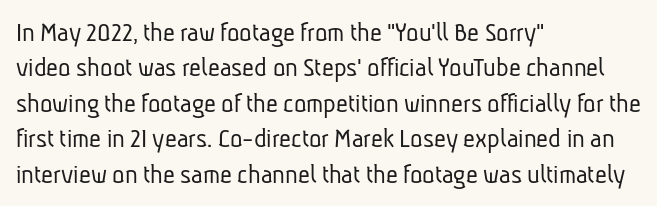
{"serif": "no", "bold": "no", "weight": "light", "width": "condensed", "stroke_contrast": "low", "x_height": "medium", "monospaced": "no", "underline": "no", "align": "left", "line_spacing_ratio": 1.22, "letter_spacing": "normal", "letter_spacing_em": 0.0, "glyph_px": 29}
